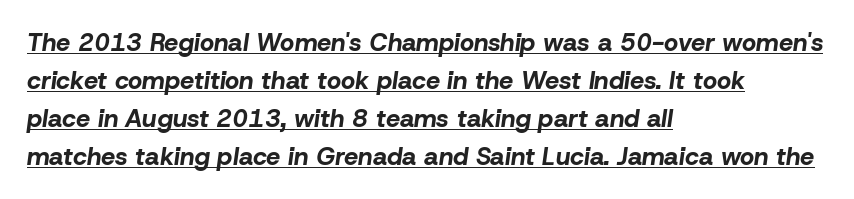
{"italic": "yes", "lean": "right", "slant_degrees": 8, "bold": "yes", "underline": "yes", "align": "left", "line_spacing": "normal", "line_spacing_ratio": 1.52, "letter_spacing": "normal", "letter_spacing_em": 0.0, "glyph_px": 25}
